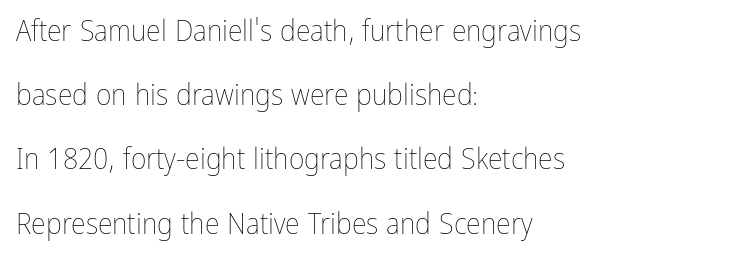
The image shows 30 px thin, condensed type, upright; set left-aligned, loose line spacing (2.14x), normal letter spacing, not underlined; low stroke contrast and a medium x-height.
